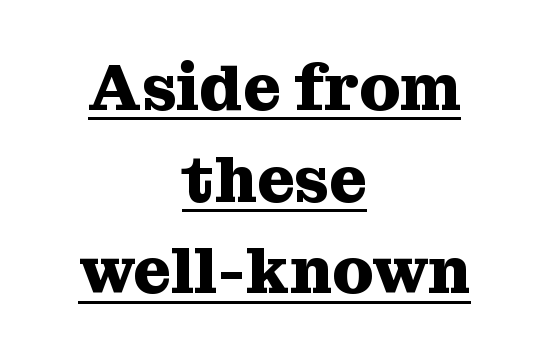
{"serif": "yes", "italic": "no", "bold": "yes", "weight": "heavy", "width": "normal", "stroke_contrast": "medium", "x_height": "medium", "monospaced": "no", "underline": "yes", "align": "center", "line_spacing": "normal", "line_spacing_ratio": 1.41, "letter_spacing": "normal", "letter_spacing_em": 0.0, "glyph_px": 65}
